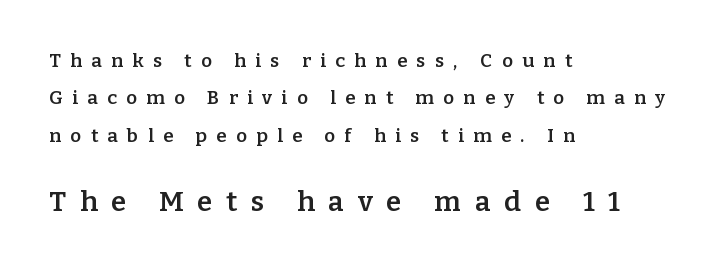
The image shows 28 px semibold serif type, upright; set left-aligned, loose line spacing (1.97x), unusually wide letter spacing (+0.49 em), not underlined; the second (bottom) block is 1.47x larger; low stroke contrast and a medium x-height.
